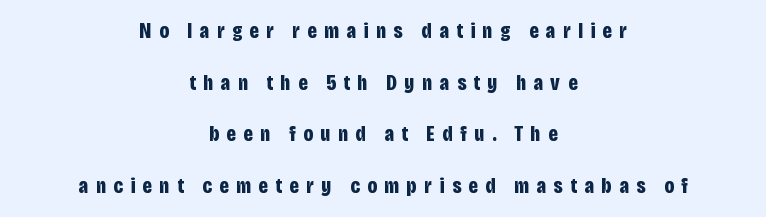
Regarding leading, the lines here are spaced well apart. In CSS terms this would be text-align: center. Typesetter's note: full bold, strokes at maximum text heaviness. You could only call the tracking loose — the letters float apart. Decoration check: the copy has no underline.
